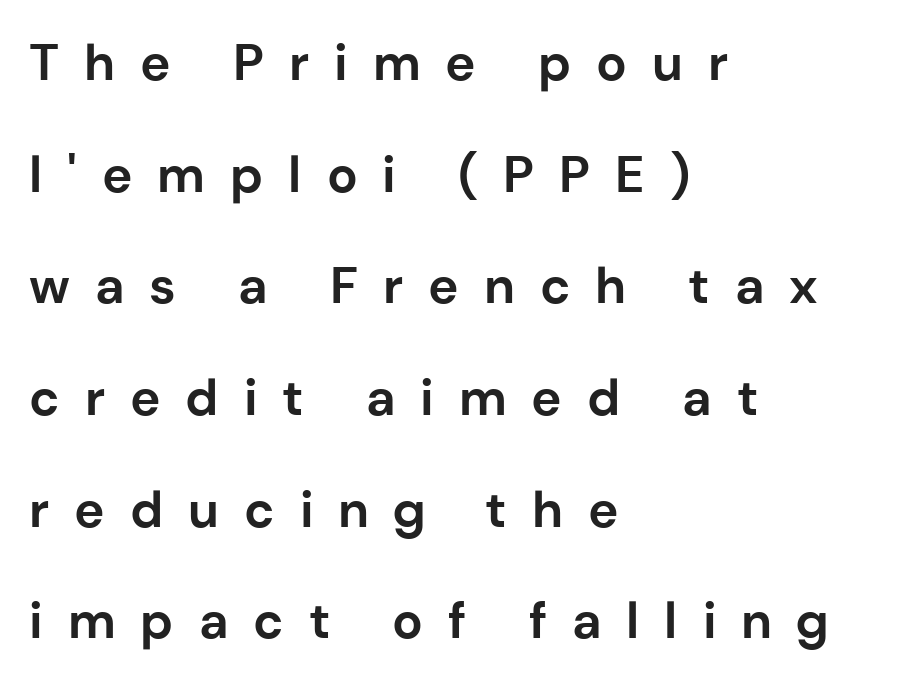
Words float on clear page, feet unadorned. Teacher's note: observe the even left margin — that is flush-left alignment. Honestly, the letter spacing is so wide it's the main thing you notice. Notice how the stems are strictly vertical — no italics here. These lines are composed in type without serifs.
